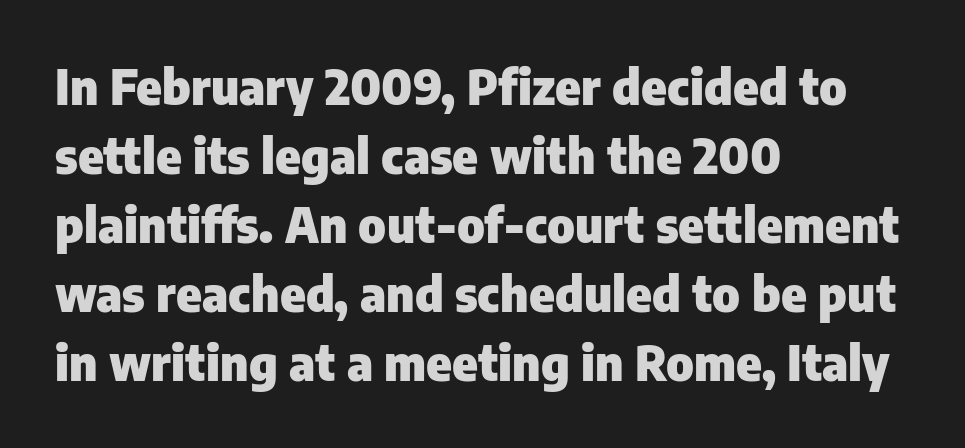
The image shows 48 px heavy sans-serif type, upright; set left-aligned, normal line spacing (1.44x), normal letter spacing, not underlined; low stroke contrast and a medium x-height.
